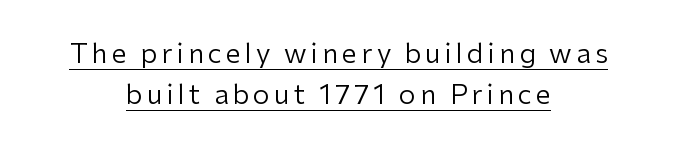
The image shows 27 px text type, upright; set centered, normal line spacing (1.52x), underlined.
